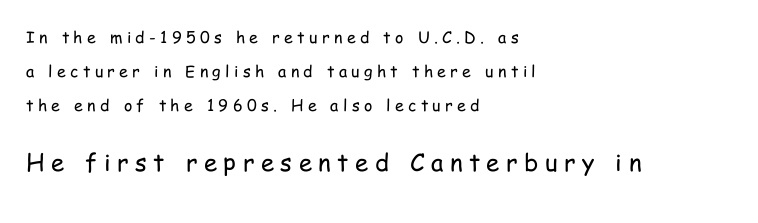
Q: Is the text bold? A: No.
Q: Is the text italic (slanted)? A: No, it is upright.
Q: Is the text underlined? A: No.
Q: How is the paragraph aligned? A: Left-aligned.
Q: Is the spacing between letters normal or unusually wide? A: Unusually wide.
Q: Is the spacing between lines tight, normal or loose? A: Loose.
Q: Which block of text is set in a larger size, the first (top) or the second (bottom)? A: The second (bottom) one.
